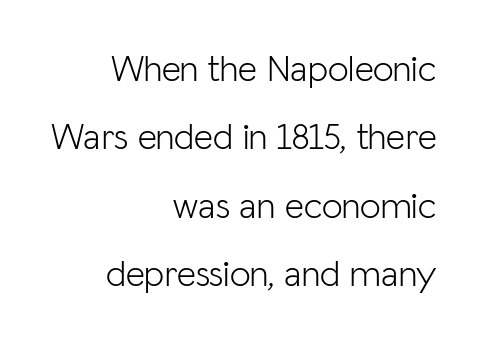
Q: Is the text bold? A: No.
Q: Is the text italic (slanted)? A: No, it is upright.
Q: Is the typeface a serif or a sans-serif typeface? A: Sans-serif.
Q: Is the text underlined? A: No.
Q: How is the paragraph aligned? A: Right-aligned.
Q: Is the spacing between letters normal or unusually wide? A: Normal.
Q: Width (condensed, normal, or wide)? A: Normal.
Q: Stroke contrast? A: Low.
Q: x-height? A: Medium.
Q: Monospaced? A: No.
